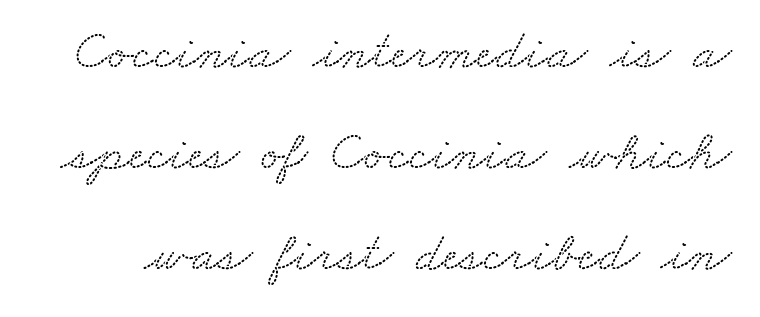
Q: Is the text underlined? A: No.
Q: Is the spacing between letters normal or unusually wide? A: Normal.
Q: Width (condensed, normal, or wide)? A: Wide.
Q: Stroke contrast? A: Low.
Q: x-height? A: Small.
Q: Monospaced? A: No.
